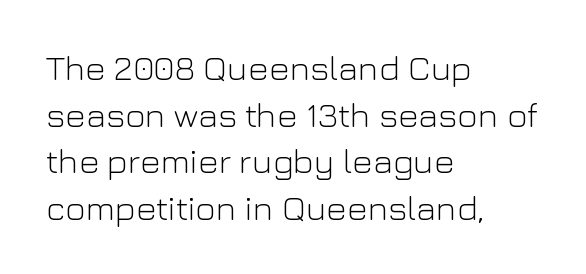
The image shows 35 px light sans-serif type, upright; set left-aligned, normal line spacing (1.33x), normal letter spacing, not underlined; low stroke contrast and a medium x-height.
